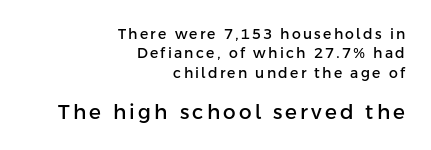
Q: Is the text italic (slanted)? A: No, it is upright.
Q: Is the text underlined? A: No.
Q: How is the paragraph aligned? A: Right-aligned.
Q: Is the spacing between lines tight, normal or loose? A: Normal.
Q: Which block of text is set in a larger size, the first (top) or the second (bottom)? A: The second (bottom) one.
